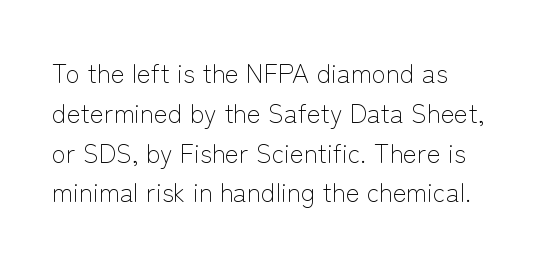
Nobody touched the tracking dial on this one. Line starts are locked; line ends wander. The block of text has a typical density, with ordinary space between rows. The glyphs are unaccompanied by any horizontal stroke below them. Notice how the stems are strictly vertical — no italics here. These glyphs show unthickened strokes, regular width or finer.
